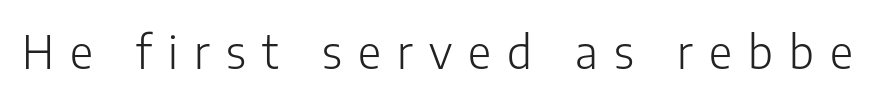
The image shows 45 px light sans-serif type, upright; set unusually wide letter spacing (+0.36 em), not underlined; low stroke contrast and a medium x-height.
